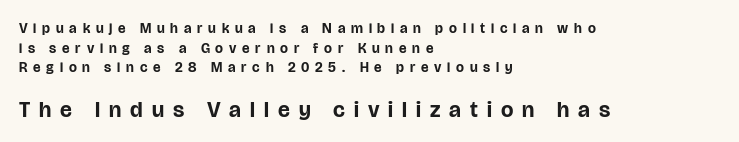
The image shows 22 px bold type, upright; set left-aligned, normal line spacing (1.41x), unusually wide letter spacing (+0.41 em), not underlined; the second (bottom) block is 1.57x larger.
